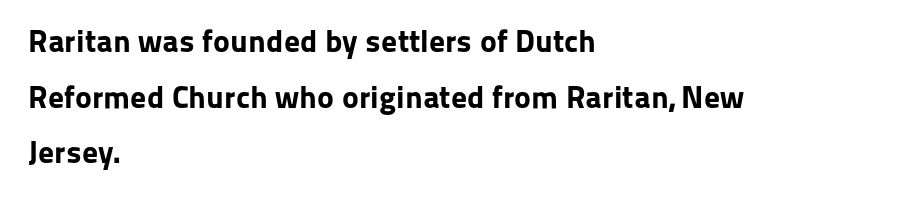
The image shows 32 px bold sans-serif type, upright; set left-aligned, line spacing 1.74x, normal letter spacing, not underlined; low stroke contrast and a medium x-height.
